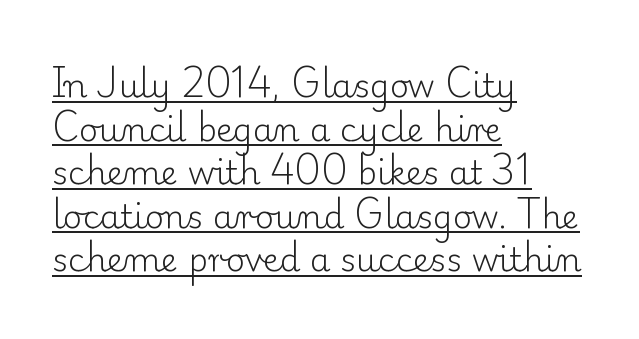
Q: Is the text bold? A: No.
Q: Is the text italic (slanted)? A: No, it is upright.
Q: Is the text underlined? A: Yes.
Q: How is the paragraph aligned? A: Left-aligned.
Q: Is the spacing between letters normal or unusually wide? A: Normal.
Q: Is the spacing between lines tight, normal or loose? A: Normal.
Q: Width (condensed, normal, or wide)? A: Normal.
Q: Stroke contrast? A: Low.
Q: x-height? A: Small.
Q: Monospaced? A: No.
